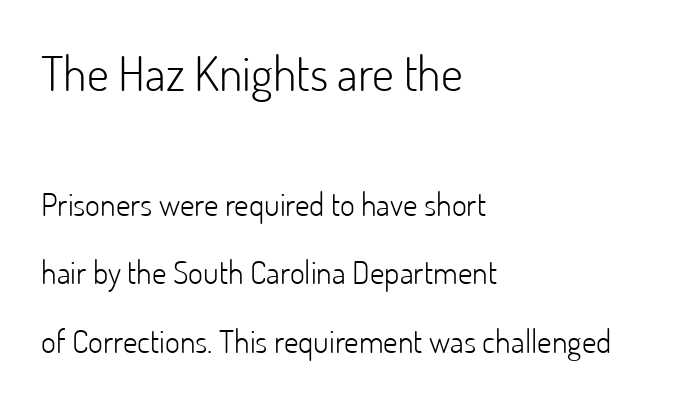
Q: Is the text bold? A: No.
Q: Is the text italic (slanted)? A: No, it is upright.
Q: Is the typeface a serif or a sans-serif typeface? A: Sans-serif.
Q: Is the text underlined? A: No.
Q: How is the paragraph aligned? A: Left-aligned.
Q: Is the spacing between letters normal or unusually wide? A: Normal.
Q: Is the spacing between lines tight, normal or loose? A: Loose.
Q: Which block of text is set in a larger size, the first (top) or the second (bottom)? A: The first (top) one.
Q: Width (condensed, normal, or wide)? A: Normal.
Q: Stroke contrast? A: Low.
Q: x-height? A: Small.
Q: Monospaced? A: No.
